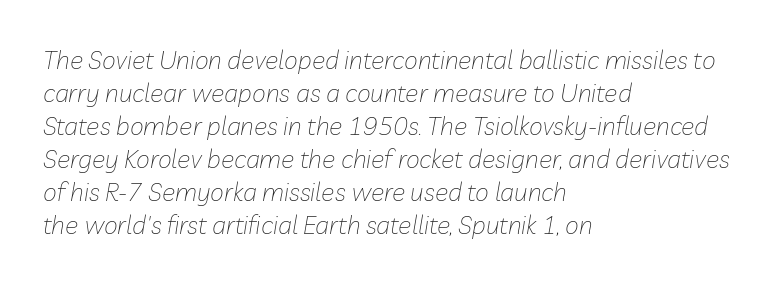
The image shows 25 px text type, italic (leaning right); set left-aligned, normal line spacing (1.32x), normal letter spacing, not underlined.
